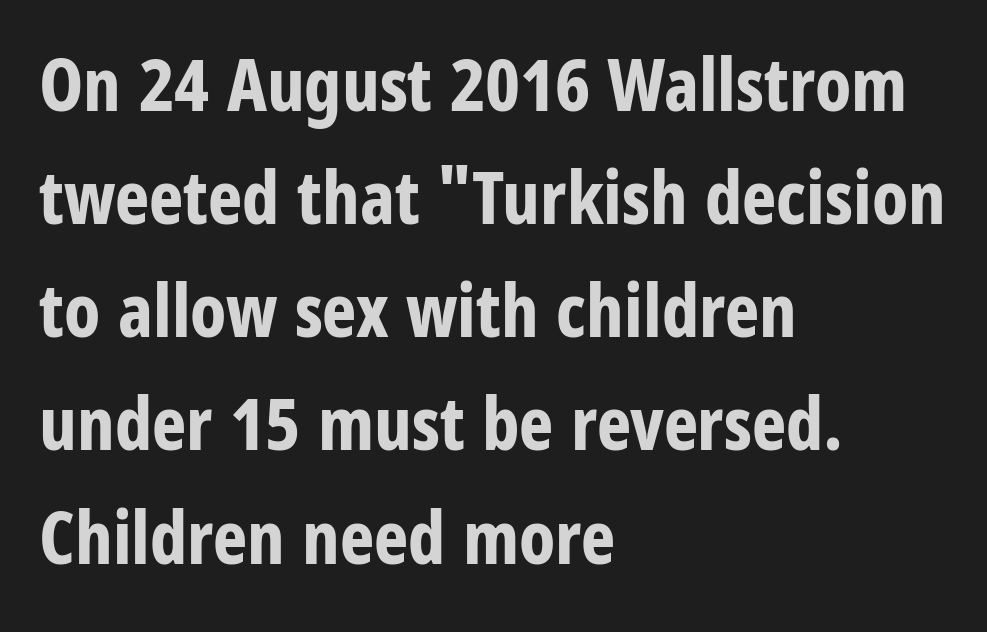
Q: Is the text bold? A: Yes.
Q: Is the text italic (slanted)? A: No, it is upright.
Q: Is the typeface a serif or a sans-serif typeface? A: Sans-serif.
Q: Is the text underlined? A: No.
Q: How is the paragraph aligned? A: Left-aligned.
Q: Is the spacing between letters normal or unusually wide? A: Normal.
Q: Is the spacing between lines tight, normal or loose? A: Normal.
Q: Width (condensed, normal, or wide)? A: Condensed.
Q: Stroke contrast? A: Low.
Q: x-height? A: Large.
Q: Monospaced? A: No.
